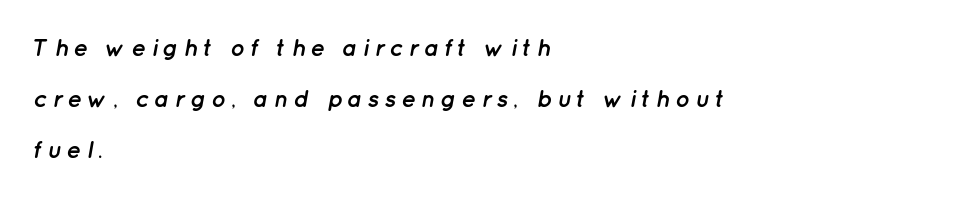
{"italic": "yes", "lean": "right", "slant_degrees": 12, "bold": "yes", "underline": "no", "align": "left", "line_spacing": "loose", "line_spacing_ratio": 2.13, "letter_spacing": "wide", "letter_spacing_em": 0.21, "glyph_px": 24}
